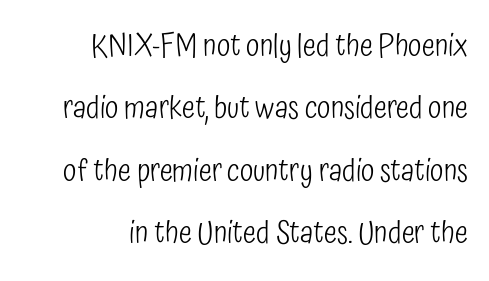
The typesetter chose a ragged-left arrangement here. A great deal of white space separates one row of letters from the next. The letterforms sit shoulder to shoulder at normal distance. This is not heavy type; no bold has been used. Is this a fixed-width face? No — the glyphs have proportional, varying widths. Check the space under the baseline: it is left empty.
